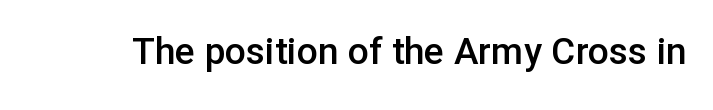
The image shows 37 px semibold sans-serif type, upright; set normal letter spacing, not underlined; low stroke contrast and a medium x-height.
